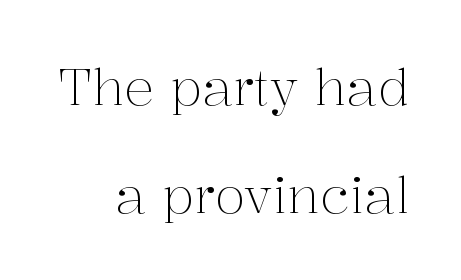
{"serif": "yes", "italic": "no", "bold": "no", "weight": "light", "width": "normal", "stroke_contrast": "medium", "x_height": "medium", "monospaced": "no", "underline": "no", "align": "right", "line_spacing": "loose", "line_spacing_ratio": 2.16, "letter_spacing": "normal", "letter_spacing_em": 0.0, "glyph_px": 50}
